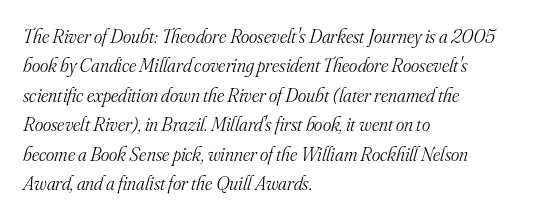
Think standard paragraph weight, or any step lighter than that. These lines keep a tight, regular rhythm from letter to letter. This sample uses an oblique cut, with every glyph tilted off the vertical. Plain, unruled lines of type. A student would call this left alignment; a typographer would say flush left, rag right.
